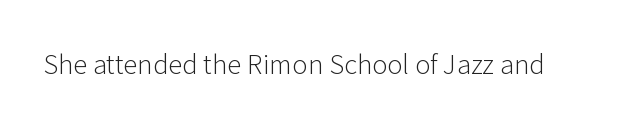
A roman cut, with each character standing at attention. Decoration check: the copy has no underline. The gaps between neighbouring characters are ordinary and unremarkable. Bold? No — there's no thickening of the strokes.
